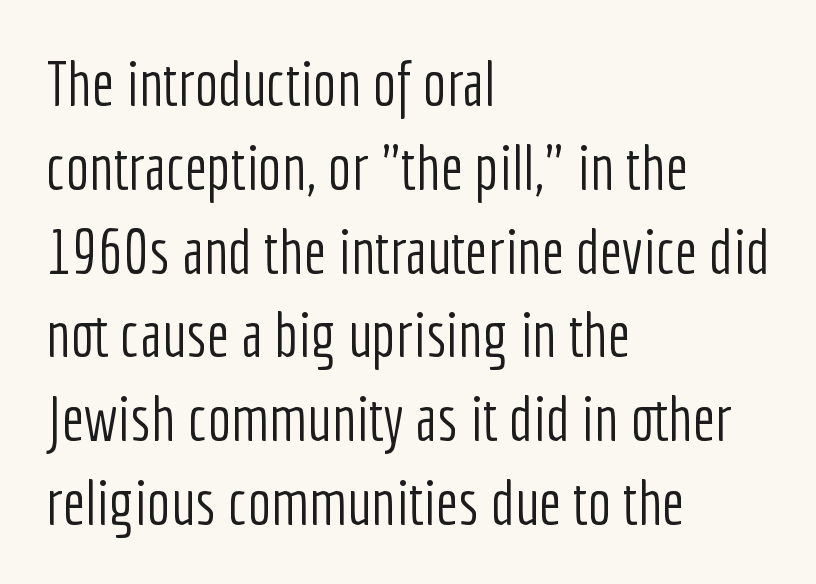
Q: Is the text bold? A: No.
Q: Is the text italic (slanted)? A: No, it is upright.
Q: Is the typeface a serif or a sans-serif typeface? A: Sans-serif.
Q: Is the text underlined? A: No.
Q: How is the paragraph aligned? A: Left-aligned.
Q: Is the spacing between letters normal or unusually wide? A: Normal.
Q: Is the spacing between lines tight, normal or loose? A: Normal.
Q: Width (condensed, normal, or wide)? A: Condensed.
Q: Stroke contrast? A: Low.
Q: x-height? A: Medium.
Q: Monospaced? A: No.
